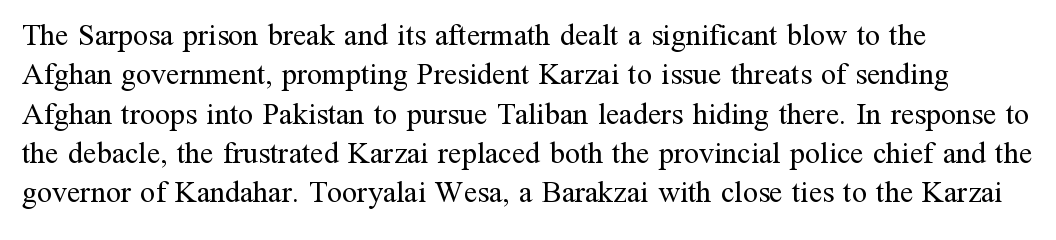
{"serif": "yes", "italic": "no", "bold": "no", "weight": "regular", "width": "normal", "stroke_contrast": "medium", "x_height": "medium", "monospaced": "no", "underline": "no", "align": "left", "line_spacing": "normal", "line_spacing_ratio": 1.31, "letter_spacing": "normal", "letter_spacing_em": 0.0, "glyph_px": 30}
